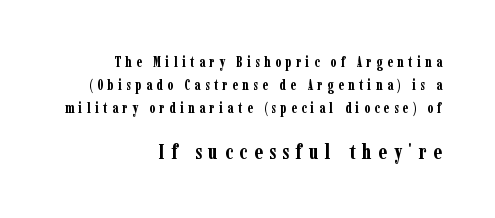
The image shows 21 px bold type, upright; set right-aligned, normal line spacing (1.64x), unusually wide letter spacing (+0.32 em), not underlined; the second (bottom) block is 1.5x larger.
